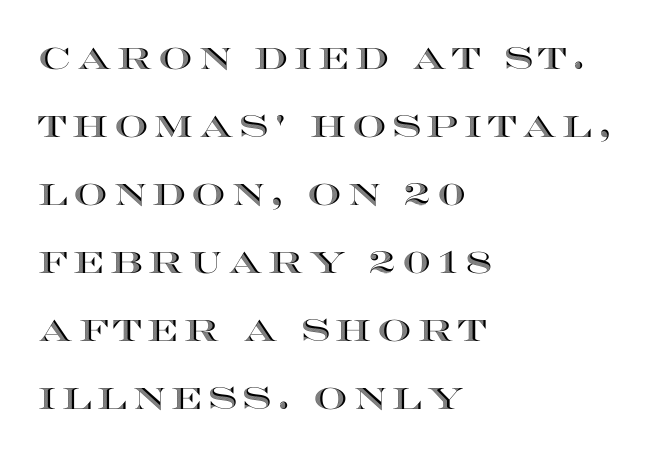
{"italic": "no", "width": "wide", "x_height": "large", "monospaced": "no", "underline": "no", "align": "left", "line_spacing": "loose", "line_spacing_ratio": 2.27, "glyph_px": 30}
